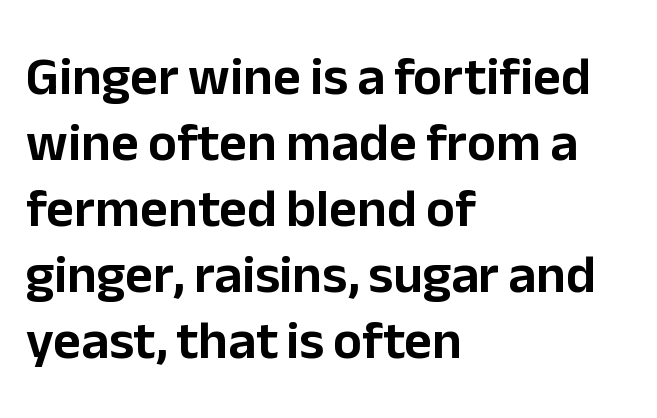
In terms of letterform style, serifs are entirely absent. The paragraph shown leans on its left margin. Honestly, the letter spacing is just normal — you wouldn't notice it. The rendering uses natural spacing where letterforms have individual widths. Clear beneath every line of the passage. Vertical strokes here are truly vertical.
